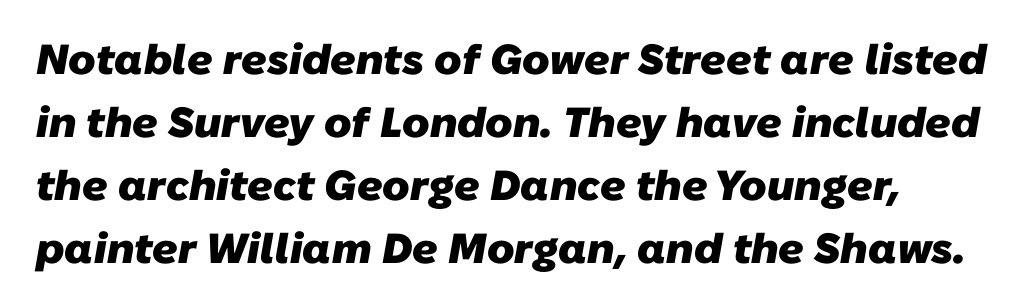
The image shows 42 px heavy sans-serif type; set normal line spacing (1.5x), normal letter spacing, not underlined; low stroke contrast and a medium x-height.
